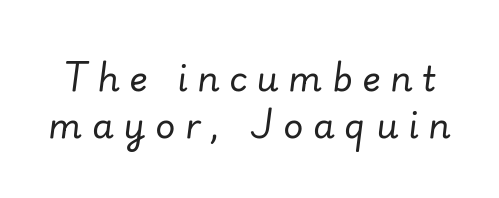
The image shows 35 px regular-weight type, italic (leaning right); set normal line spacing (1.33x), unusually wide letter spacing (+0.27 em), not underlined; low stroke contrast and a small x-height.
